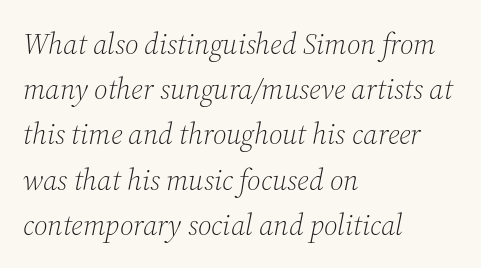
The face used here has a pronounced slope to its letters. A quiet, ordinary-to-light weight characterises the typeface. Does the leading feel generous? No, just average. Examine the stroke ends and you'll spot serifs.
